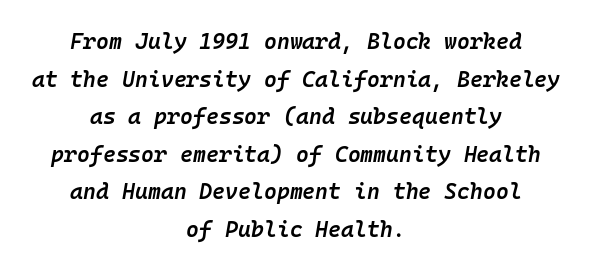
The image shows 22 px text type, italic (leaning right); set centered, line spacing 1.71x, normal letter spacing, not underlined.
